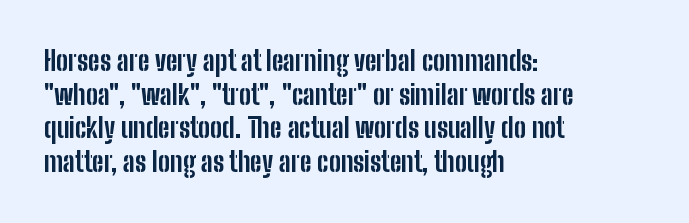
Its strokes are broad and dark, the hallmark of bold type. It's the straight-up-and-down kind of type. Regular leading. Caption: standard tracking, unaltered.
